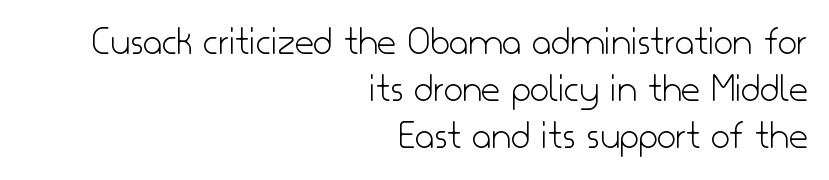
The image shows 41 px light sans-serif type, upright; set right-aligned, tight line spacing (1.15x), normal letter spacing, not underlined; low stroke contrast and a small x-height.
